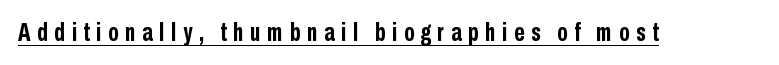
Q: Is the text bold? A: Yes.
Q: Is the text italic (slanted)? A: No, it is upright.
Q: Is the text underlined? A: Yes.
Q: Is the spacing between letters normal or unusually wide? A: Unusually wide.
